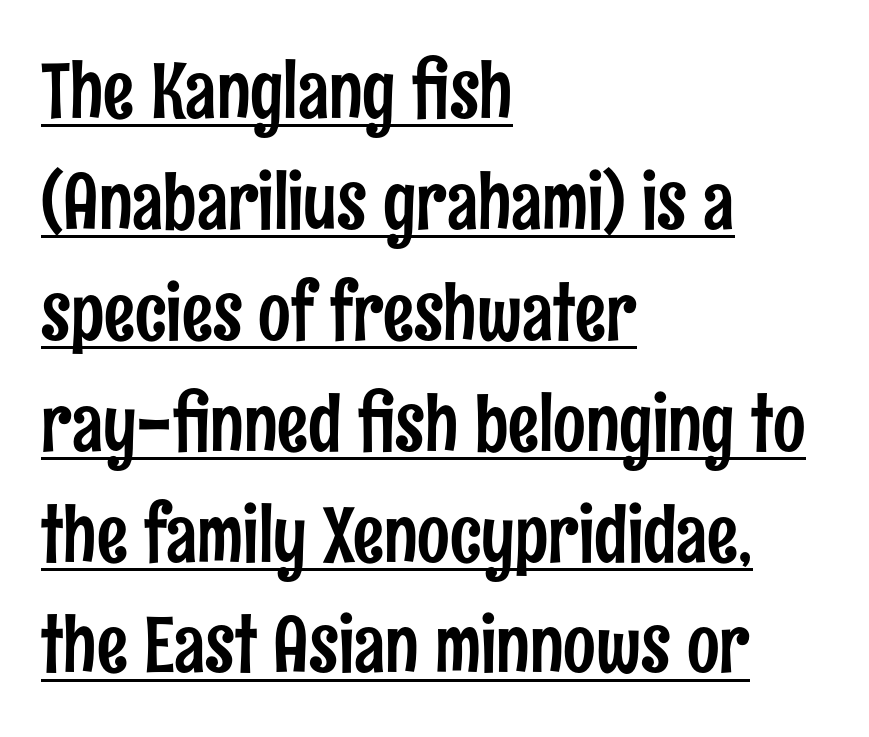
The image shows 77 px condensed sans-serif type, upright; set left-aligned, normal line spacing (1.44x), normal letter spacing, underlined; low stroke contrast and a medium x-height.
